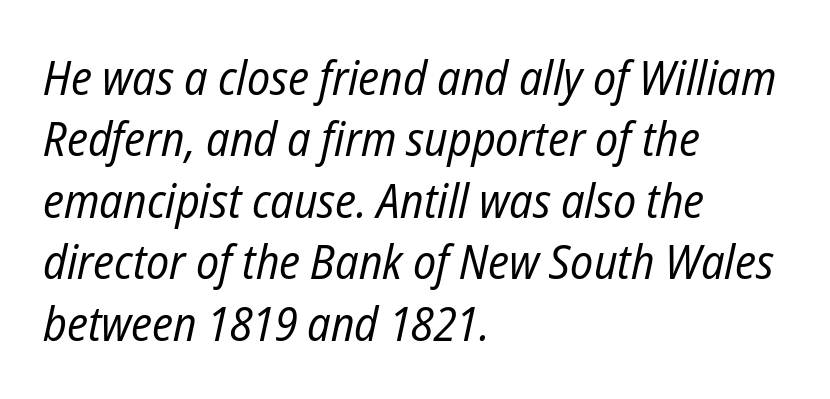
Q: Is the text bold? A: No.
Q: Is the text italic (slanted)? A: Yes, it leans right by about 12 degrees.
Q: Is the text underlined? A: No.
Q: How is the paragraph aligned? A: Left-aligned.
Q: Is the spacing between letters normal or unusually wide? A: Normal.
Q: Is the spacing between lines tight, normal or loose? A: Normal.
Q: Width (condensed, normal, or wide)? A: Condensed.
Q: Stroke contrast? A: Low.
Q: x-height? A: Medium.
Q: Monospaced? A: No.
